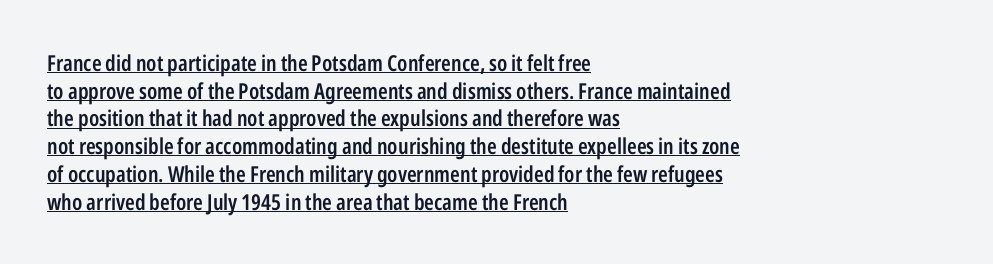
Q: Is the text bold? A: Semi-bold.
Q: Is the text italic (slanted)? A: No, it is upright.
Q: Is the text underlined? A: Yes.
Q: How is the paragraph aligned? A: Left-aligned.
Q: Is the spacing between letters normal or unusually wide? A: Normal.
Q: Is the spacing between lines tight, normal or loose? A: Normal.
